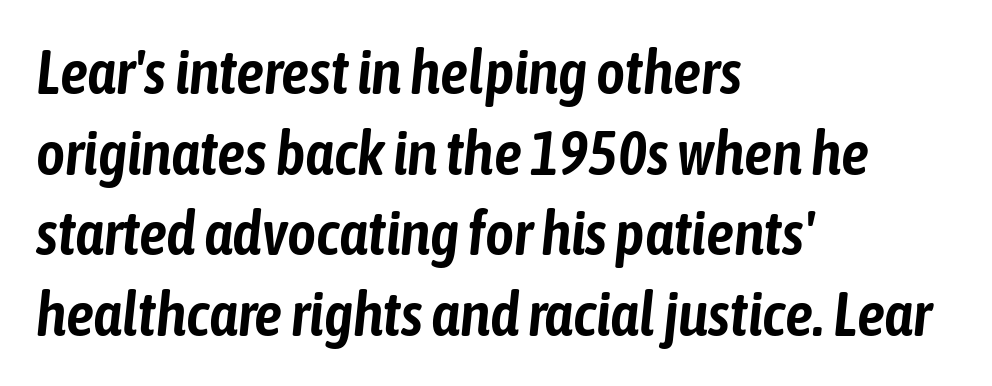
{"italic": "yes", "lean": "right", "slant_degrees": 6, "width": "condensed", "stroke_contrast": "low", "x_height": "medium", "monospaced": "no", "underline": "no", "align": "left", "line_spacing": "normal", "line_spacing_ratio": 1.3, "letter_spacing": "normal", "letter_spacing_em": 0.0, "glyph_px": 62}
